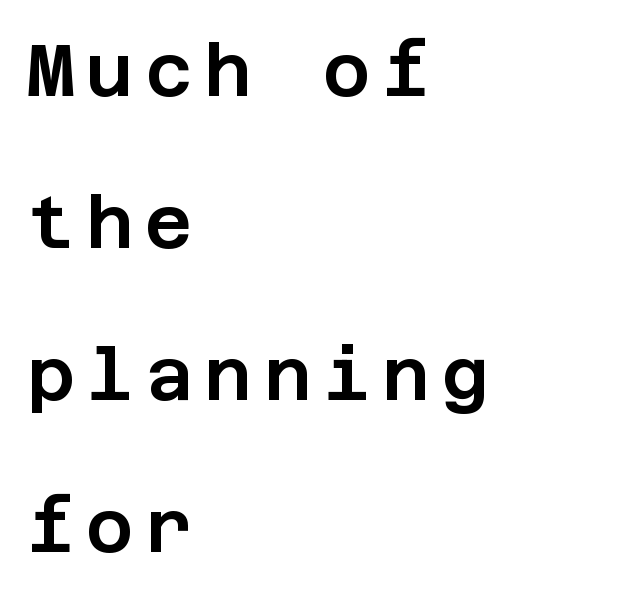
Q: Is the text italic (slanted)? A: No, it is upright.
Q: Is the typeface a serif or a sans-serif typeface? A: Sans-serif.
Q: Is the text underlined? A: No.
Q: How is the paragraph aligned? A: Left-aligned.
Q: Is the spacing between lines tight, normal or loose? A: Loose.
Q: Width (condensed, normal, or wide)? A: Normal.
Q: Stroke contrast? A: Low.
Q: x-height? A: Large.
